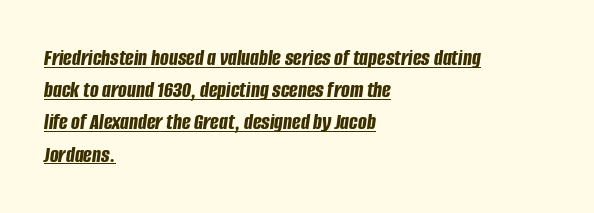
Q: Is the text bold? A: Yes.
Q: Is the text italic (slanted)? A: Yes, it leans right by about 8 degrees.
Q: Is the text underlined? A: Yes.
Q: How is the paragraph aligned? A: Left-aligned.
Q: Is the spacing between letters normal or unusually wide? A: Normal.
Q: Is the spacing between lines tight, normal or loose? A: Normal.
